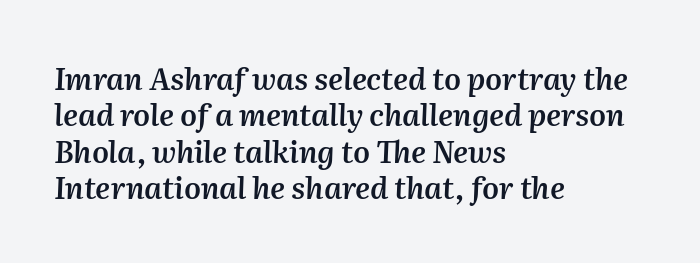
The image shows 30 px semibold type, italic (leaning right); set left-aligned, line spacing 1.21x, normal letter spacing, not underlined; medium stroke contrast and a medium x-height.
